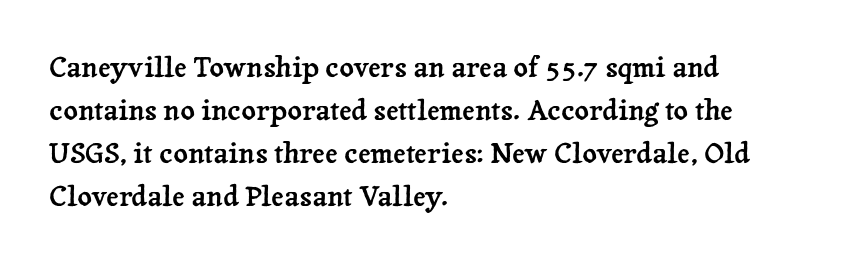
The image shows 28 px serif type, upright; set left-aligned, normal line spacing (1.54x), normal letter spacing, not underlined; low stroke contrast and a medium x-height.
